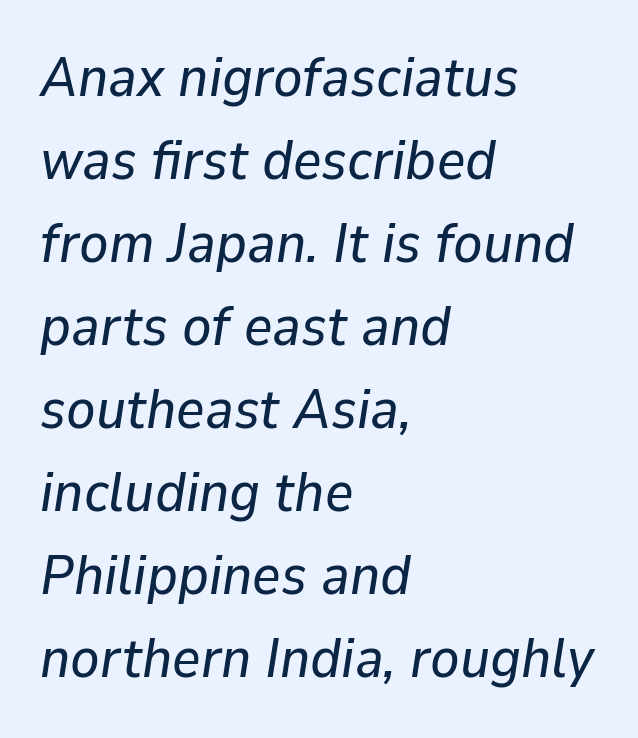
{"italic": "yes", "lean": "right", "slant_degrees": 9, "width": "normal", "stroke_contrast": "low", "x_height": "medium", "monospaced": "no", "underline": "no", "align": "left", "line_spacing": "normal", "line_spacing_ratio": 1.51, "letter_spacing": "normal", "letter_spacing_em": 0.0, "glyph_px": 55}
